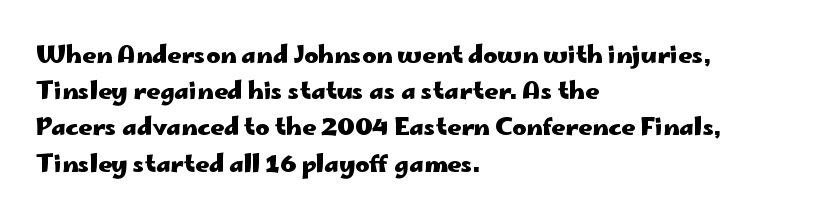
{"italic": "no", "bold": "yes", "underline": "no", "align": "left", "line_spacing": "normal", "line_spacing_ratio": 1.51, "letter_spacing": "normal", "letter_spacing_em": 0.0, "glyph_px": 24}
